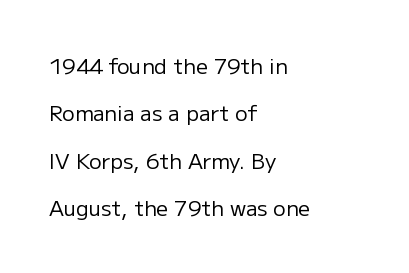
{"italic": "no", "bold": "no", "underline": "no", "align": "left", "line_spacing": "loose", "line_spacing_ratio": 2.26, "letter_spacing": "normal", "letter_spacing_em": 0.0, "glyph_px": 21}
